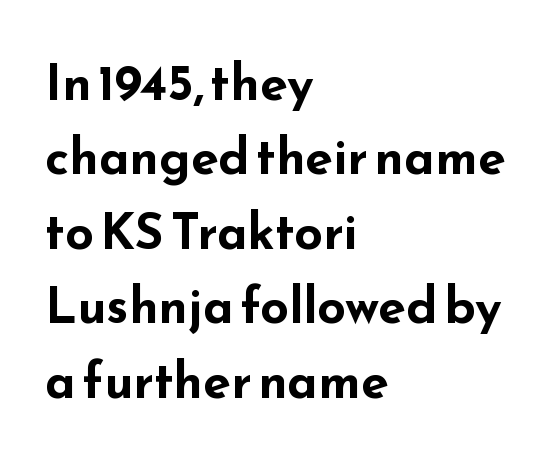
The ragged edge is on the right, which tells us the setting is flush left. A clean baseline with only descenders dipping below it. Nope, no serifs anywhere on these letters. Upright lettering throughout.
